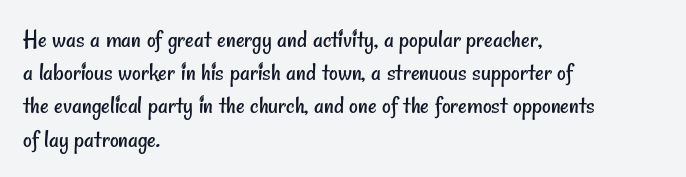
{"bold": "no", "underline": "no", "align": "left", "line_spacing_ratio": 1.23, "letter_spacing": "normal", "letter_spacing_em": 0.0, "glyph_px": 27}
